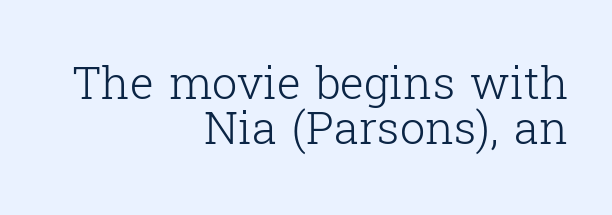
Q: Is the text bold? A: No.
Q: Is the text italic (slanted)? A: No, it is upright.
Q: Is the typeface a serif or a sans-serif typeface? A: Serif.
Q: Is the text underlined? A: No.
Q: How is the paragraph aligned? A: Right-aligned.
Q: Is the spacing between letters normal or unusually wide? A: Normal.
Q: Is the spacing between lines tight, normal or loose? A: Tight.
Q: Width (condensed, normal, or wide)? A: Normal.
Q: Stroke contrast? A: Low.
Q: x-height? A: Medium.
Q: Monospaced? A: No.
